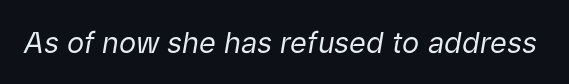
The image shows 29 px regular-weight type, italic (leaning right); set normal letter spacing, not underlined; low stroke contrast and a medium x-height.
